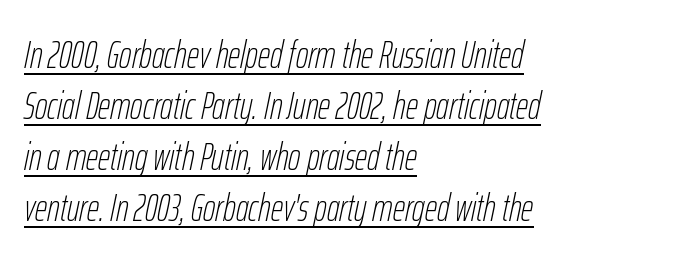
Unbolded letterforms with no extra heft. Visually the block forms a straight wall on the left and a jagged coastline on the right. Spacing verdict: proportional, widths tailored to each character. Is the letter spacing exaggerated? No — it looks like the ordinary default. Summary of vertical rhythm: regular, with standard interline spacing. The whole block is typeset with a tilt.
